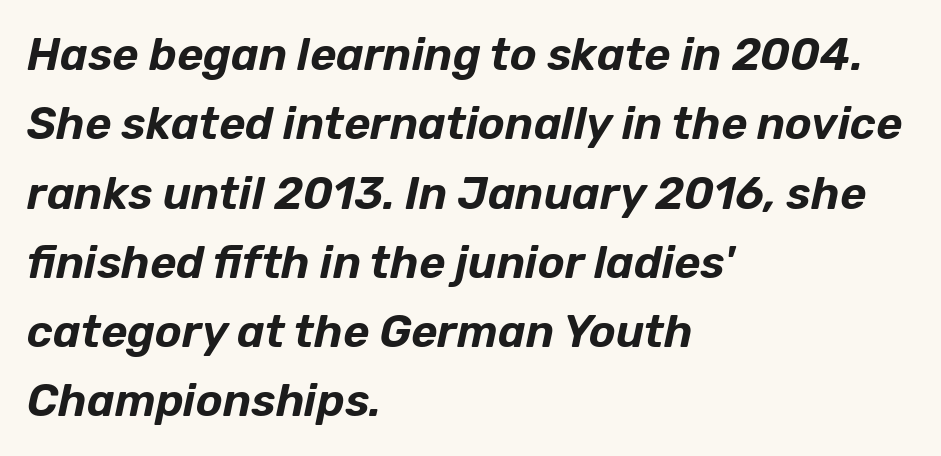
Q: Is the text italic (slanted)? A: Yes, it leans right by about 12 degrees.
Q: Is the text underlined? A: No.
Q: How is the paragraph aligned? A: Left-aligned.
Q: Is the spacing between letters normal or unusually wide? A: Normal.
Q: Is the spacing between lines tight, normal or loose? A: Normal.
Q: Width (condensed, normal, or wide)? A: Normal.
Q: Stroke contrast? A: Low.
Q: x-height? A: Medium.
Q: Monospaced? A: No.
